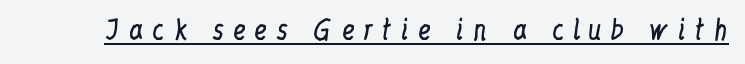
The image shows 26 px text type; set unusually wide letter spacing (+0.34 em), underlined.
